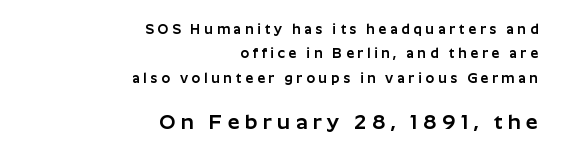
The ragged edge is on the left, which tells us the setting is flush right. Has an underline been added? It has not. The letters in the lower block stand taller than those in the block above. Substantial extra tracking has been applied to these lines. Tall strokes in this sample are plumb rather than angled.
